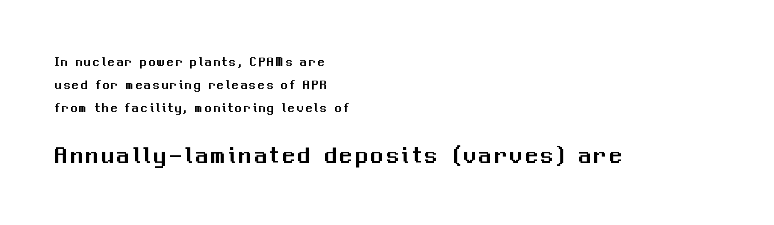
The string is rendered with underlining switched off. You can tell it's not italic because the verticals are truly vertical. Regarding leading, the lines here are spaced in the standard way. The setting favours the left margin, as ordinary paragraphs usually do.
